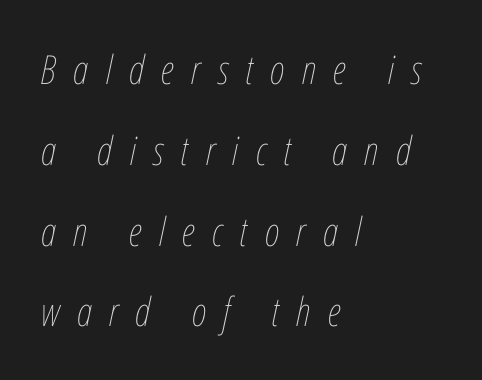
{"italic": "yes", "lean": "right", "slant_degrees": 12, "bold": "no", "weight": "thin", "width": "condensed", "stroke_contrast": "low", "x_height": "medium", "monospaced": "no", "underline": "no", "align": "left", "line_spacing": "loose", "line_spacing_ratio": 2.02, "letter_spacing": "wide", "letter_spacing_em": 0.43, "glyph_px": 40}
